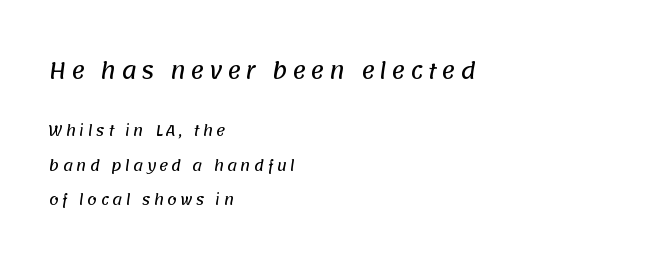
The image shows 21 px text type; set left-aligned, loose line spacing (2.45x), unusually wide letter spacing (+0.22 em), not underlined; the first (top) block is 1.5x larger.
